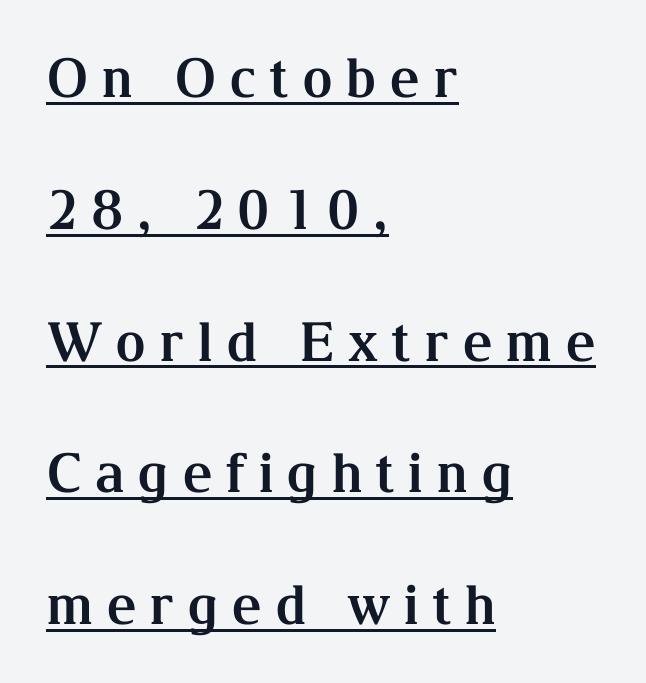
{"serif": "yes", "italic": "no", "bold": "yes", "weight": "bold", "width": "normal", "stroke_contrast": "medium", "x_height": "medium", "monospaced": "no", "underline": "yes", "align": "left", "line_spacing": "loose", "line_spacing_ratio": 2.44, "letter_spacing": "wide", "letter_spacing_em": 0.23, "glyph_px": 54}
